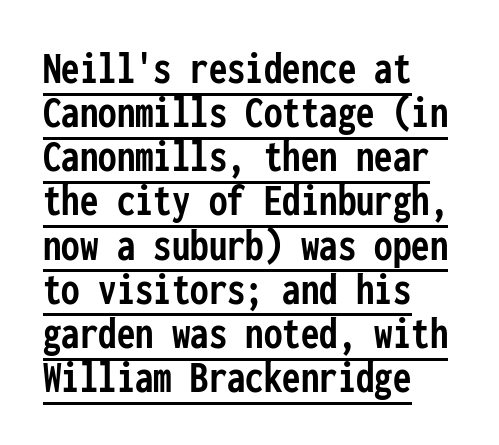
Set as a true bold cut, around the 700 mark. A baseline rule has been typeset under these characters. The text was rendered using a sans face with plain stroke endings. Standard letterfit; no display-style spreading of the glyphs. The compositor pushed each line to the left boundary. The passage shown is typed in a monospace face where columns stay perfectly aligned.
